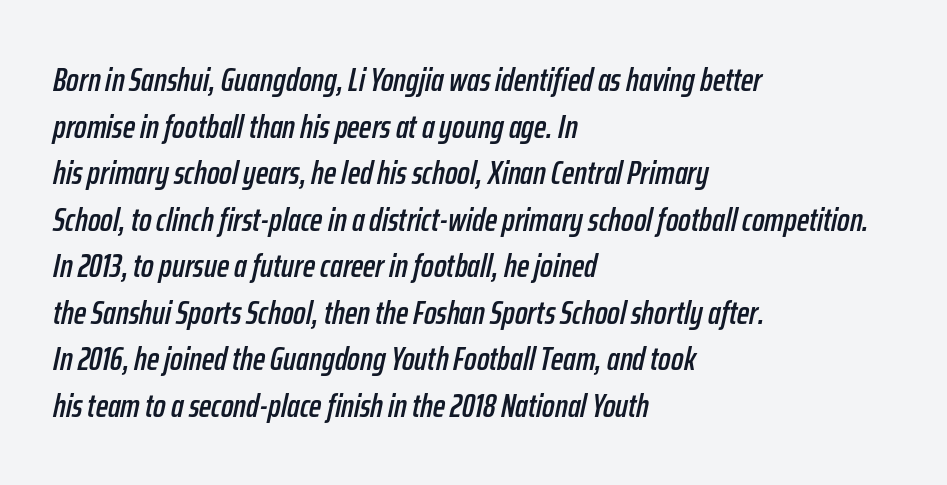
Q: Is the text italic (slanted)? A: Yes, it leans right by about 12 degrees.
Q: Is the text underlined? A: No.
Q: How is the paragraph aligned? A: Left-aligned.
Q: Is the spacing between letters normal or unusually wide? A: Normal.
Q: Is the spacing between lines tight, normal or loose? A: Normal.
Q: Width (condensed, normal, or wide)? A: Condensed.
Q: Stroke contrast? A: Low.
Q: x-height? A: Medium.
Q: Monospaced? A: No.
